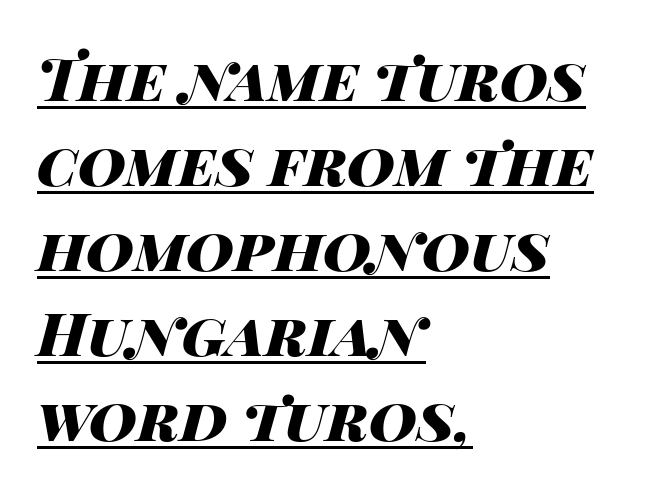
The image shows 59 px heavy, wide type, italic (leaning right); set left-aligned, normal line spacing (1.44x), normal letter spacing, underlined; high stroke contrast and a large x-height.
